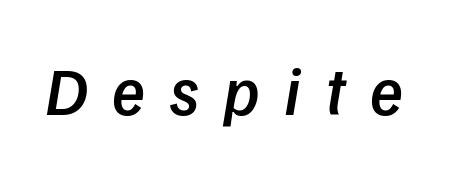
{"serif": "no", "bold": "semi", "weight": "semibold", "width": "normal", "stroke_contrast": "low", "x_height": "medium", "monospaced": "no", "underline": "no", "letter_spacing": "wide", "letter_spacing_em": 0.36, "glyph_px": 68}
